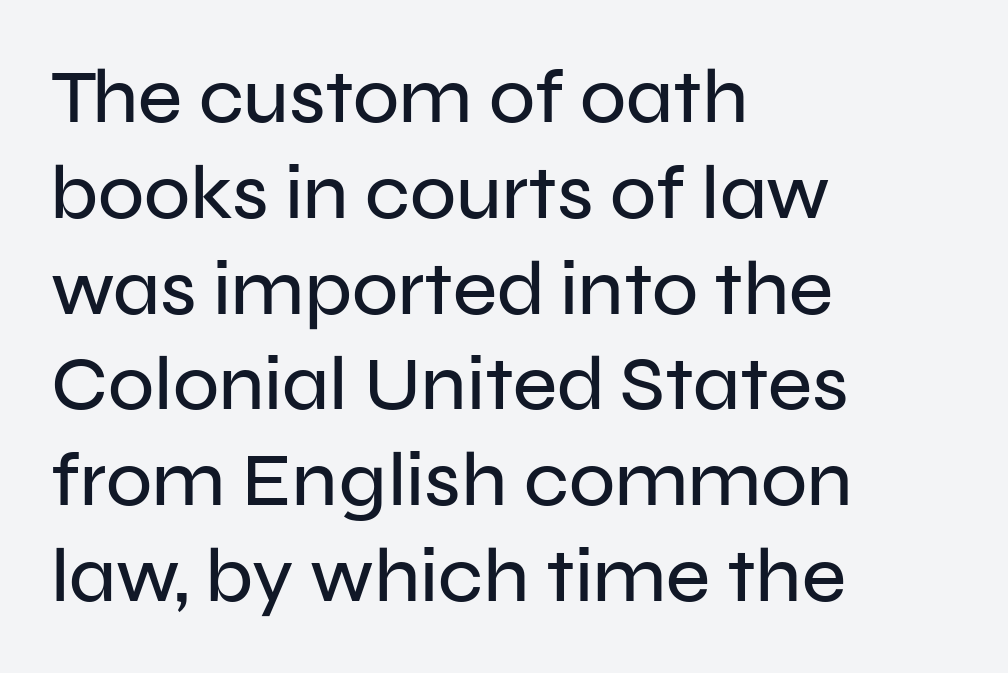
The image shows 76 px sans-serif type, upright; set left-aligned, normal line spacing (1.26x), normal letter spacing, not underlined; low stroke contrast and a medium x-height.
